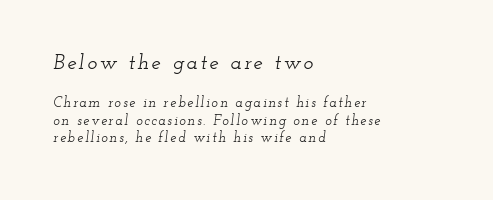
Q: Is the text italic (slanted)? A: Yes, it leans right by about 12 degrees.
Q: Is the text underlined? A: No.
Q: How is the paragraph aligned? A: Left-aligned.
Q: Is the spacing between lines tight, normal or loose? A: Normal.
Q: Which block of text is set in a larger size, the first (top) or the second (bottom)? A: The first (top) one.
